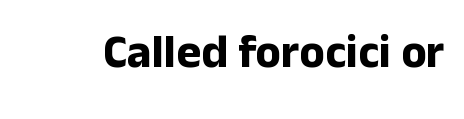
The letters advance in unequal steps, a hallmark of proportional type. The line texture is even and compact thanks to regular tracking. Look at the stroke-to-counter ratio: heavy, a bold. Classification — sans serif.
